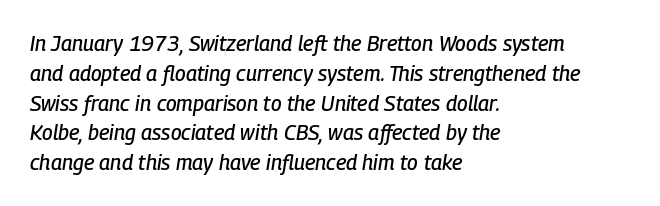
Q: Is the text italic (slanted)? A: Yes, it leans right by about 9 degrees.
Q: Is the text underlined? A: No.
Q: How is the paragraph aligned? A: Left-aligned.
Q: Is the spacing between letters normal or unusually wide? A: Normal.
Q: Is the spacing between lines tight, normal or loose? A: Normal.
